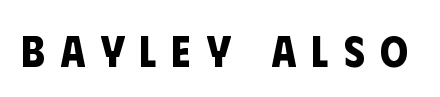
Q: Is the text bold? A: Yes.
Q: Is the typeface a serif or a sans-serif typeface? A: Sans-serif.
Q: Is the text underlined? A: No.
Q: Is the spacing between letters normal or unusually wide? A: Unusually wide.
Q: Width (condensed, normal, or wide)? A: Condensed.
Q: Stroke contrast? A: Low.
Q: x-height? A: Large.
Q: Monospaced? A: No.
